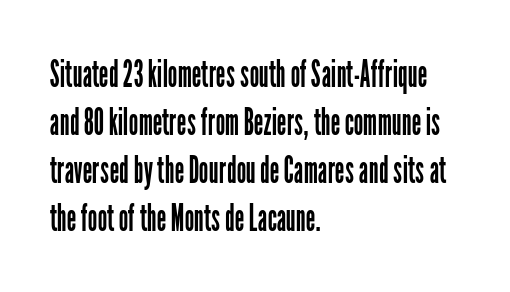
{"serif": "no", "italic": "no", "bold": "no", "weight": "regular", "width": "condensed", "stroke_contrast": "low", "x_height": "medium", "monospaced": "no", "underline": "no", "align": "left", "line_spacing": "normal", "line_spacing_ratio": 1.26, "letter_spacing": "normal", "letter_spacing_em": 0.0, "glyph_px": 38}
